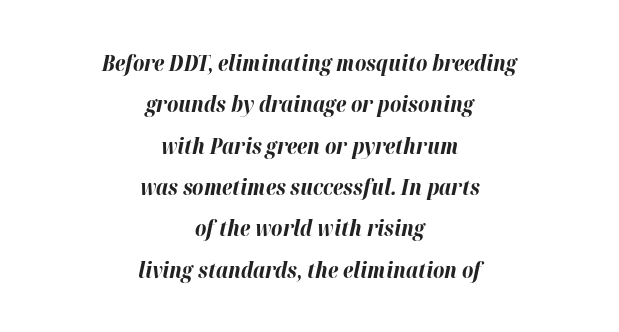
{"italic": "yes", "lean": "right", "slant_degrees": 12, "bold": "yes", "underline": "no", "align": "center", "line_spacing_ratio": 1.88, "letter_spacing": "normal", "letter_spacing_em": 0.0, "glyph_px": 22}
